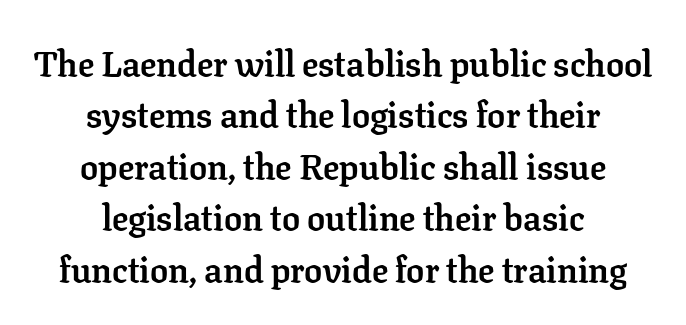
This sample uses a serif face. The passage shown is typed in a proportional face where columns would drift. Look at the stroke-to-counter ratio: heavy, a bold. Notice how the stems are strictly vertical — no italics here. A typesetter would call this zero additional tracking.
